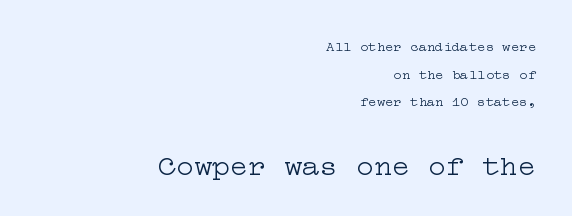
{"serif": "yes", "italic": "no", "bold": "no", "weight": "light", "width": "wide", "stroke_contrast": "low", "x_height": "medium", "underline": "no", "align": "right", "line_spacing": "loose", "line_spacing_ratio": 1.97, "letter_spacing": "normal", "letter_spacing_em": 0.0, "larger_block": "second", "size_ratio": 2.14, "glyph_px": 30}
